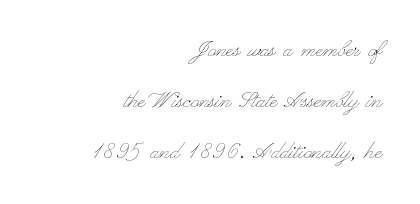
A typesetter would call this zero additional tracking. The setting favours the right margin, as signatures and pull-quotes sometimes do. The cut favours lightness, reaching ordinary text weight at its darkest. Bare-footed words on every line.
